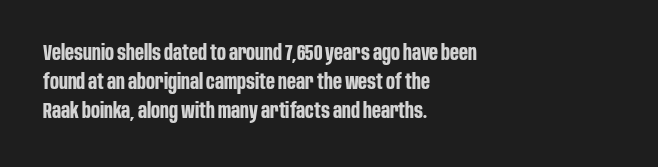
{"italic": "no", "bold": "yes", "underline": "no", "align": "left", "line_spacing": "normal", "line_spacing_ratio": 1.38, "letter_spacing": "normal", "letter_spacing_em": 0.0, "glyph_px": 21}
